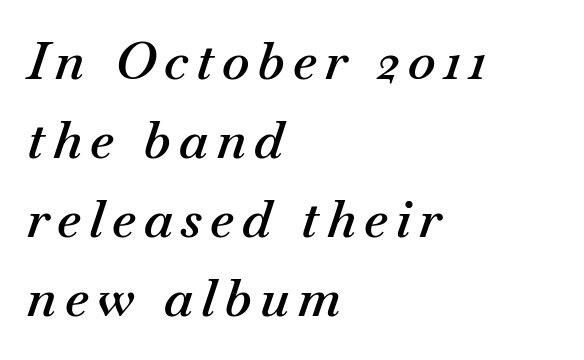
Baseline-to-baseline distance is the conventional proportion of letter height. Is this a fixed-width face? No — the glyphs have proportional, varying widths. Descender tails drop into unmarked territory. A bit beefed up — I'd call it semibold rather than bold. The rendering anchors every line to the left-hand side.
